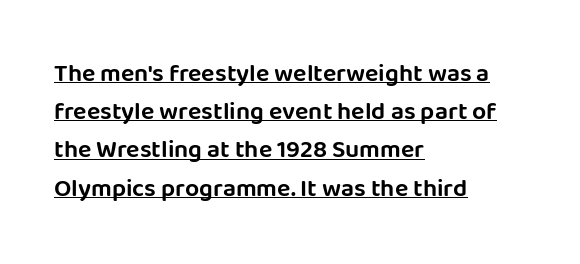
{"italic": "no", "underline": "yes", "align": "left", "line_spacing": "normal", "line_spacing_ratio": 1.53, "letter_spacing": "normal", "letter_spacing_em": 0.0, "glyph_px": 25}
